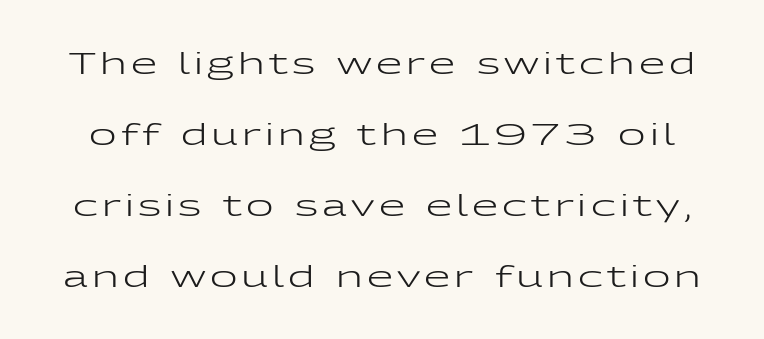
The face used here is proportionally spaced, like ordinary book or web type. This is sans-serif lettering, the kind often seen on screens and signage. Baseline-to-baseline distance is far greater than the letter height. The gap between lines stays unmarked.
